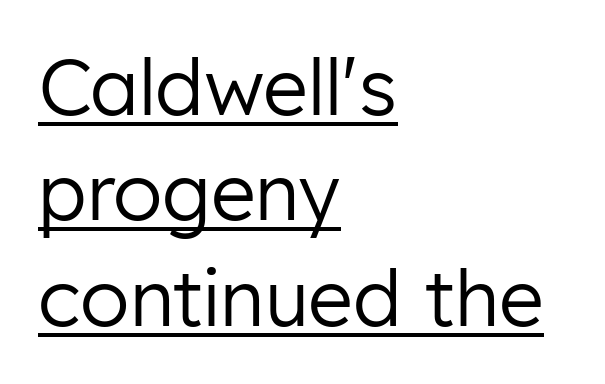
The image shows 77 px regular-weight sans-serif type, upright; set left-aligned, normal line spacing (1.37x), normal letter spacing, underlined; low stroke contrast and a medium x-height.
